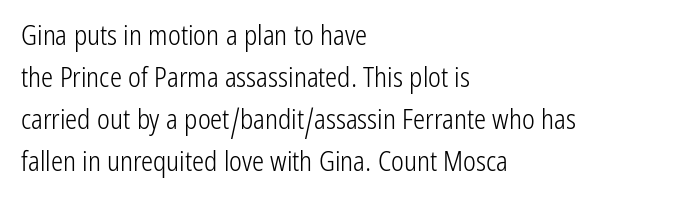
Q: Is the text bold? A: No.
Q: Is the text italic (slanted)? A: No, it is upright.
Q: Is the text underlined? A: No.
Q: How is the paragraph aligned? A: Left-aligned.
Q: Is the spacing between letters normal or unusually wide? A: Normal.
Q: Is the spacing between lines tight, normal or loose? A: Normal.
